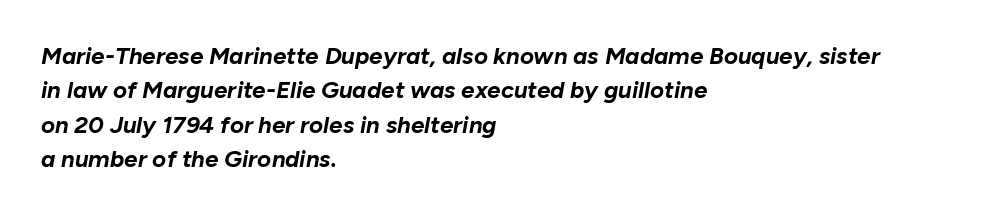
{"italic": "yes", "lean": "right", "slant_degrees": 10, "bold": "yes", "underline": "no", "align": "left", "line_spacing": "normal", "line_spacing_ratio": 1.43, "letter_spacing": "normal", "letter_spacing_em": 0.0, "glyph_px": 24}
